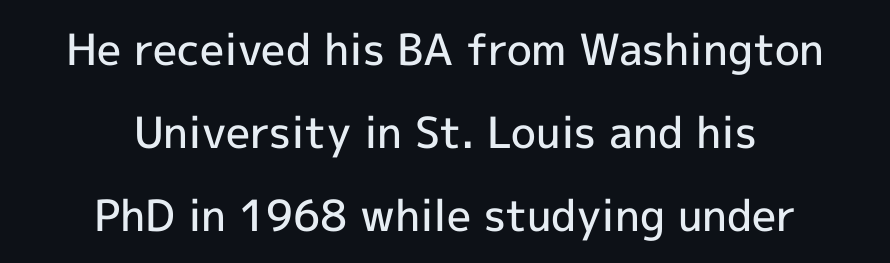
Q: Is the text bold? A: Semi-bold.
Q: Is the text italic (slanted)? A: No, it is upright.
Q: Is the typeface a serif or a sans-serif typeface? A: Sans-serif.
Q: Is the text underlined? A: No.
Q: How is the paragraph aligned? A: Centered.
Q: Is the spacing between letters normal or unusually wide? A: Normal.
Q: Is the spacing between lines tight, normal or loose? A: Loose.
Q: Width (condensed, normal, or wide)? A: Normal.
Q: x-height? A: Medium.
Q: Monospaced? A: No.
